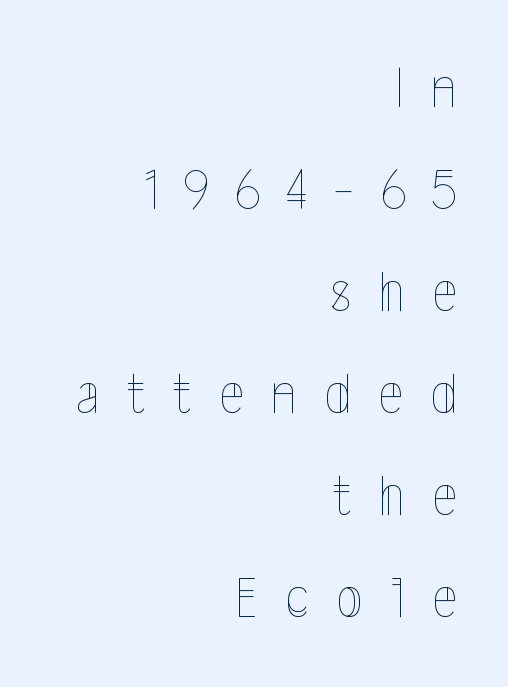
The image shows 59 px thin, condensed type, upright; set right-aligned, line spacing 1.73x, unusually wide letter spacing (+0.47 em), not underlined; a medium x-height.
